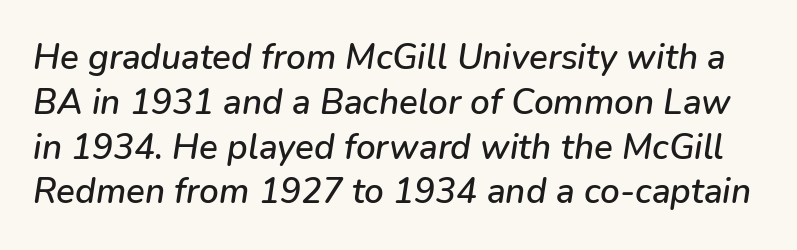
The image shows 35 px text type, italic (leaning right); set normal line spacing (1.28x), normal letter spacing, not underlined; low stroke contrast and a medium x-height.
